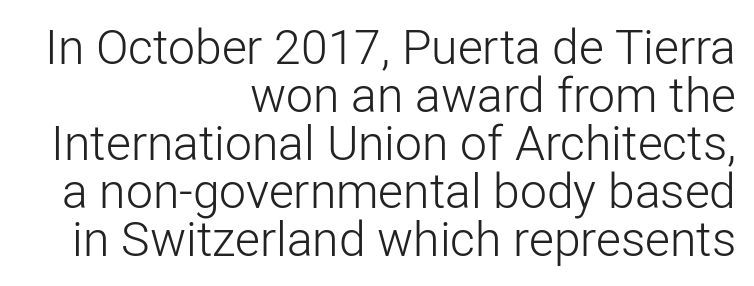
{"serif": "no", "italic": "no", "bold": "no", "weight": "light", "width": "normal", "stroke_contrast": "low", "x_height": "medium", "monospaced": "no", "underline": "no", "align": "right", "line_spacing": "tight", "line_spacing_ratio": 1.0, "letter_spacing": "normal", "letter_spacing_em": 0.0, "glyph_px": 48}
